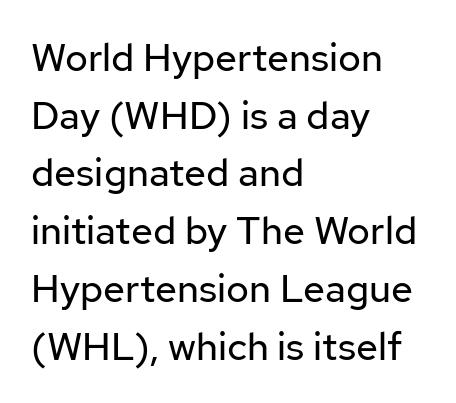
Q: Is the text bold? A: No.
Q: Is the text italic (slanted)? A: No, it is upright.
Q: Is the typeface a serif or a sans-serif typeface? A: Sans-serif.
Q: Is the text underlined? A: No.
Q: How is the paragraph aligned? A: Left-aligned.
Q: Is the spacing between letters normal or unusually wide? A: Normal.
Q: Is the spacing between lines tight, normal or loose? A: Normal.
Q: Width (condensed, normal, or wide)? A: Normal.
Q: Stroke contrast? A: Low.
Q: x-height? A: Medium.
Q: Monospaced? A: No.
